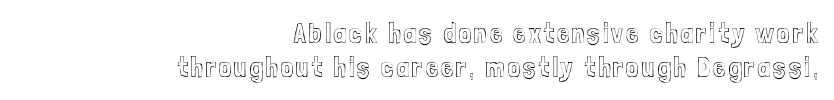
Q: Is the text italic (slanted)? A: No, it is upright.
Q: Is the text underlined? A: No.
Q: How is the paragraph aligned? A: Right-aligned.
Q: Width (condensed, normal, or wide)? A: Condensed.
Q: x-height? A: Medium.
Q: Monospaced? A: No.
